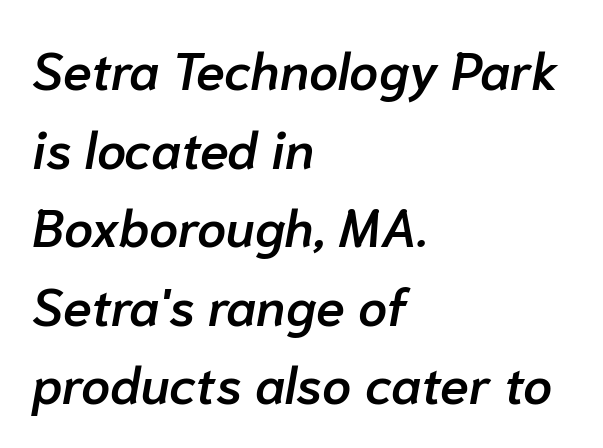
Weight check: semibold — heavier than regular, not quite bold. Bare-footed words on every line. The font's italic variant was chosen for this text. If you measured baseline to baseline, you'd find a middling distance.
